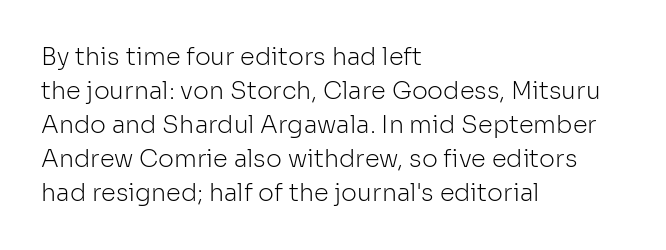
{"italic": "no", "bold": "no", "underline": "no", "align": "left", "line_spacing": "normal", "line_spacing_ratio": 1.42, "letter_spacing": "normal", "letter_spacing_em": 0.0, "glyph_px": 24}
